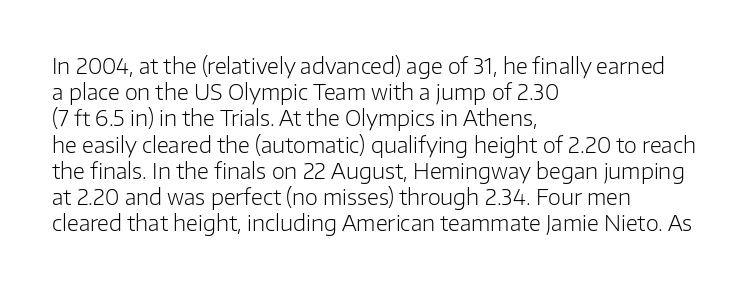
Q: Is the text bold? A: No.
Q: Is the text italic (slanted)? A: No, it is upright.
Q: Is the text underlined? A: No.
Q: How is the paragraph aligned? A: Left-aligned.
Q: Is the spacing between letters normal or unusually wide? A: Normal.
Q: Is the spacing between lines tight, normal or loose? A: Normal.
